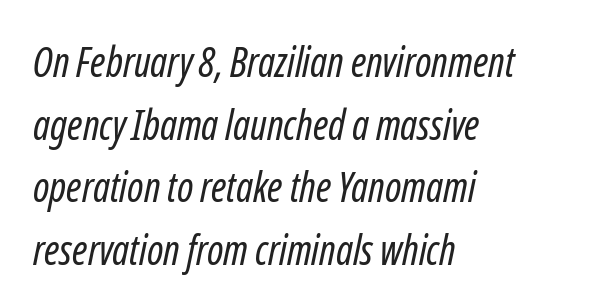
Q: Is the text bold? A: No.
Q: Is the typeface a serif or a sans-serif typeface? A: Sans-serif.
Q: Is the text underlined? A: No.
Q: How is the paragraph aligned? A: Left-aligned.
Q: Is the spacing between letters normal or unusually wide? A: Normal.
Q: Is the spacing between lines tight, normal or loose? A: Normal.
Q: Width (condensed, normal, or wide)? A: Condensed.
Q: Stroke contrast? A: Low.
Q: x-height? A: Medium.
Q: Monospaced? A: No.
